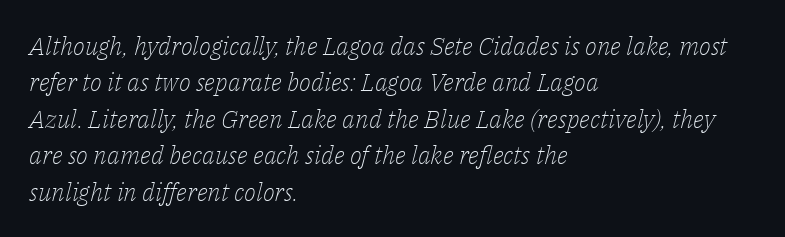
Q: Is the text bold? A: No.
Q: Is the text italic (slanted)? A: Yes, it leans right by about 14 degrees.
Q: Is the text underlined? A: No.
Q: How is the paragraph aligned? A: Left-aligned.
Q: Is the spacing between letters normal or unusually wide? A: Normal.
Q: Is the spacing between lines tight, normal or loose? A: Normal.
